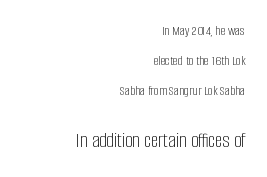
The image shows 21 px text type, upright; set right-aligned, loose line spacing (2.13x), normal letter spacing, not underlined; the second (bottom) block is 1.5x larger.
